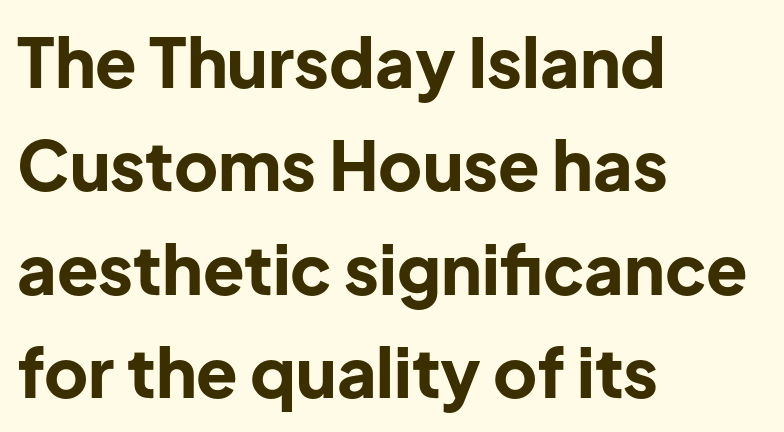
There is no visible air inserted between adjacent glyphs. Beneath every word, the page is bare. Spacing verdict: proportional, widths tailored to each character. A student would call this left alignment; a typographer would say flush left, rag right. The rows are spaced the way most documents space them.
